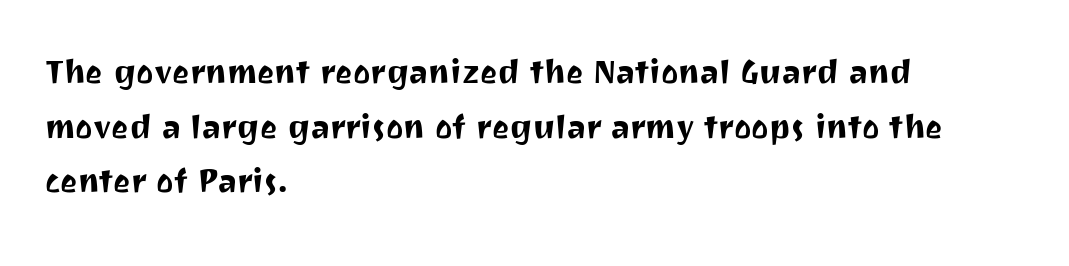
The image shows 41 px sans-serif type, upright; set left-aligned, normal line spacing (1.33x), normal letter spacing, not underlined; medium stroke contrast and a medium x-height.
